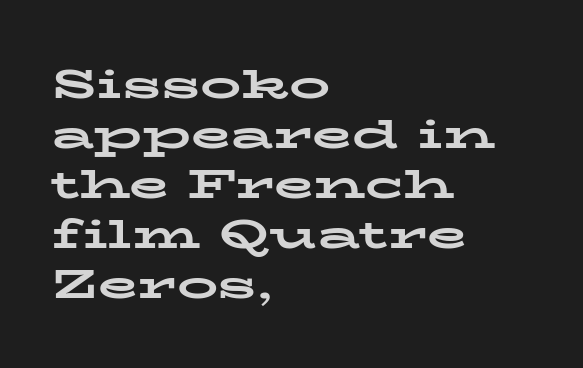
Q: Is the text bold? A: Yes.
Q: Is the text italic (slanted)? A: No, it is upright.
Q: Is the typeface a serif or a sans-serif typeface? A: Serif.
Q: Is the text underlined? A: No.
Q: How is the paragraph aligned? A: Left-aligned.
Q: Is the spacing between letters normal or unusually wide? A: Normal.
Q: Width (condensed, normal, or wide)? A: Wide.
Q: Stroke contrast? A: Low.
Q: x-height? A: Medium.
Q: Monospaced? A: No.
